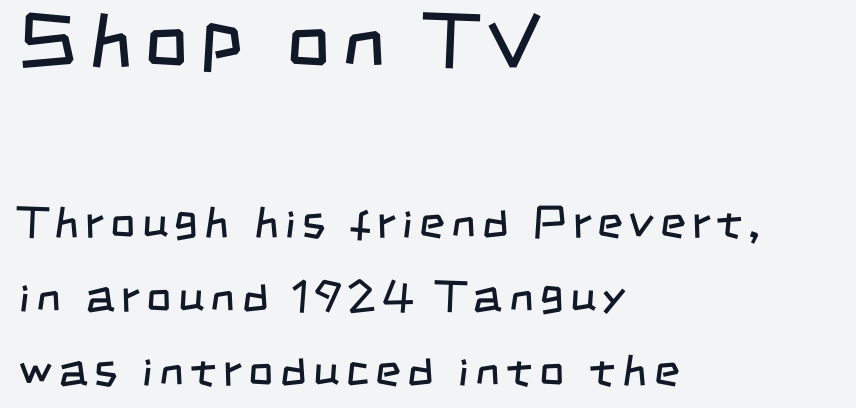
The image shows 77 px regular-weight, condensed sans-serif type; set left-aligned, normal line spacing (1.68x), not underlined; the first (top) block is 1.75x larger; low stroke contrast and a large x-height.
